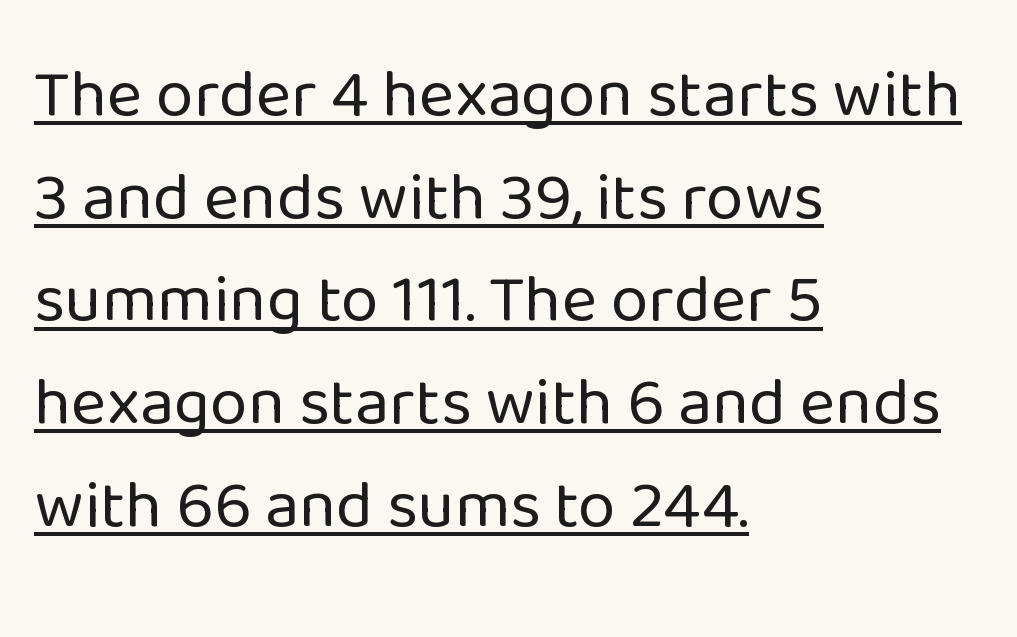
Q: Is the text bold? A: No.
Q: Is the text italic (slanted)? A: No, it is upright.
Q: Is the typeface a serif or a sans-serif typeface? A: Sans-serif.
Q: Is the text underlined? A: Yes.
Q: How is the paragraph aligned? A: Left-aligned.
Q: Is the spacing between letters normal or unusually wide? A: Normal.
Q: Is the spacing between lines tight, normal or loose? A: Normal.
Q: Width (condensed, normal, or wide)? A: Normal.
Q: Stroke contrast? A: Low.
Q: x-height? A: Medium.
Q: Monospaced? A: No.
